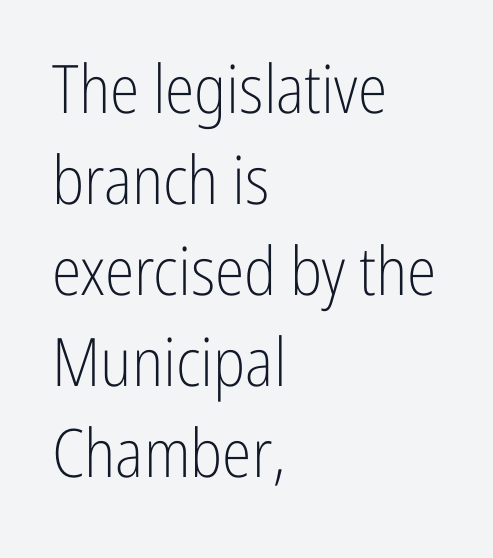
The image shows 67 px light, condensed sans-serif type, upright; set left-aligned, normal line spacing (1.36x), normal letter spacing, not underlined; low stroke contrast and a medium x-height.
